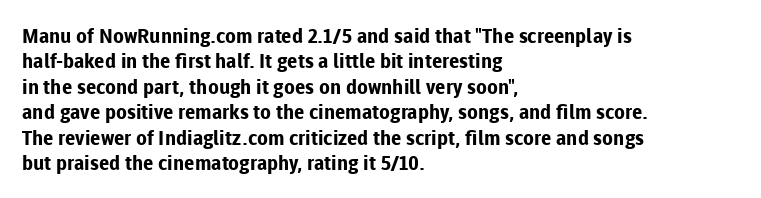
The image shows 20 px bold type, upright; set left-aligned, normal line spacing (1.27x), normal letter spacing, not underlined.
